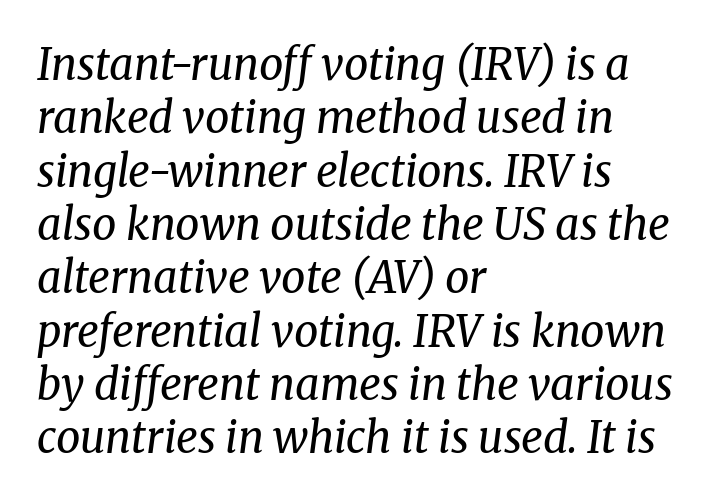
{"serif": "yes", "italic": "yes", "lean": "right", "slant_degrees": 8, "bold": "no", "weight": "regular", "width": "normal", "stroke_contrast": "medium", "x_height": "medium", "monospaced": "no", "underline": "no", "align": "left", "line_spacing_ratio": 1.24, "letter_spacing": "normal", "letter_spacing_em": 0.0, "glyph_px": 43}
